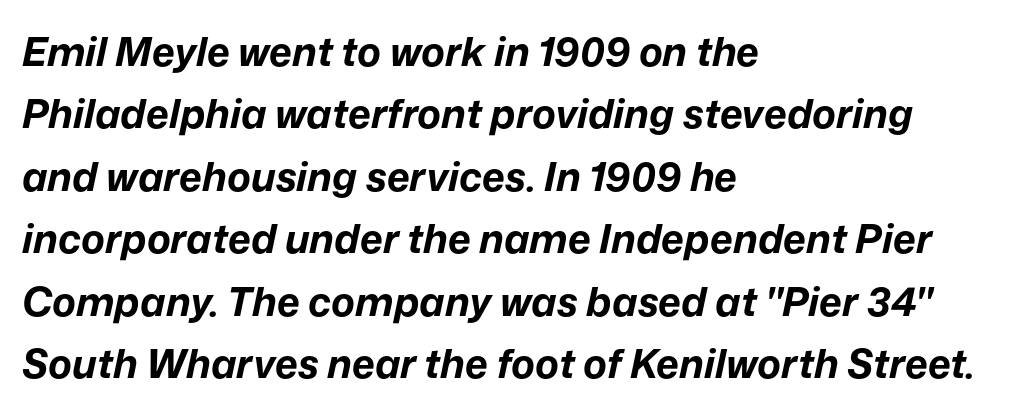
Line spacing here is normal. The ragged edge is on the right, which tells us the setting is flush left. The rendering applies a slant to the glyphs. Descenders are the only things crossing below the line. This sample uses plain, unmodified letter spacing.
